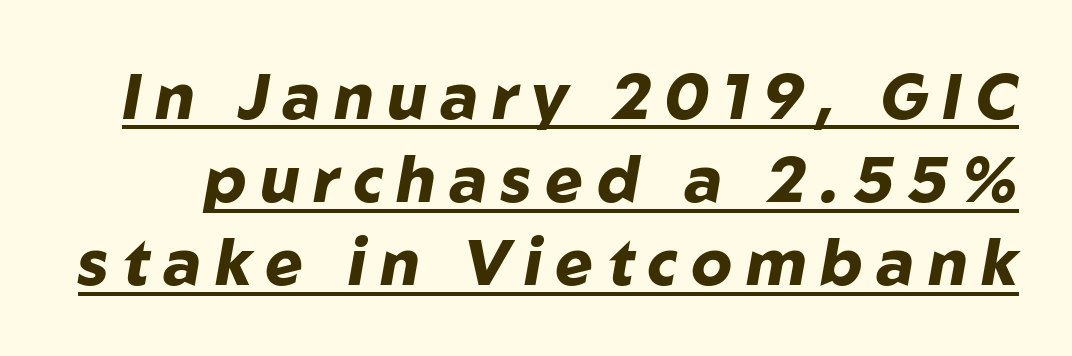
The glyphs have the mass of a bold cut. Underline: present. It's the slanting kind of type. This sample has the flowing, uneven cadence of proportional lettering. The tracking jumps out immediately: characters are airy and widely separated. Is there much room between lines? A standard amount, neither cramped nor airy.
